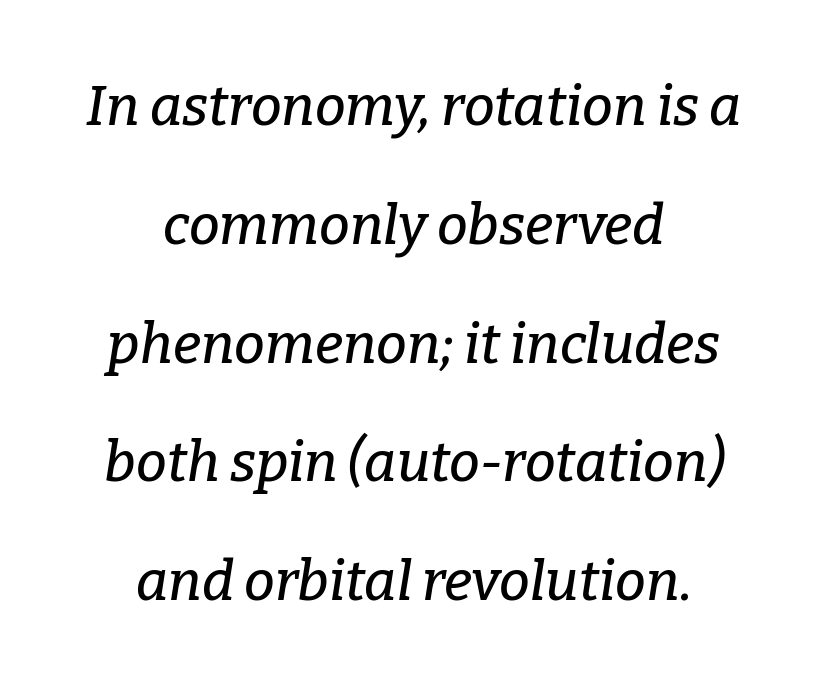
Rule under the text: the space is simply empty. Regarding leading, the lines here are spaced well apart. Compared with typical body copy, the letter spacing here is the same. This is serif lettering, the kind often seen in printed books. Spacing verdict: proportional, widths tailored to each character. These lines stack symmetrically, like a column narrowing and widening about its center.
